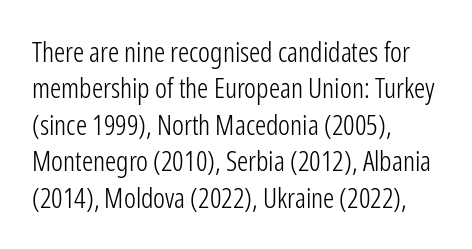
The face used here is proportionally spaced, like ordinary book or web type. Decoration check: the copy has no underline. The vertical gap from one line to the next is medium. Compared with a centered layout, this one pins lines to the left instead. The font's upright variant was chosen for this text.
